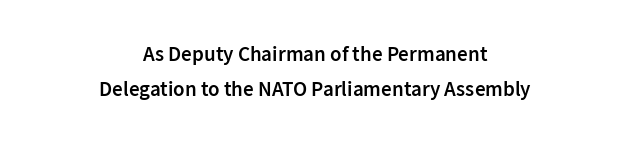
Q: Is the text bold? A: Semi-bold.
Q: Is the text italic (slanted)? A: No, it is upright.
Q: Is the text underlined? A: No.
Q: How is the paragraph aligned? A: Centered.
Q: Is the spacing between letters normal or unusually wide? A: Normal.
Q: Is the spacing between lines tight, normal or loose? A: Normal.
